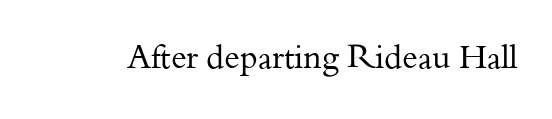
The image shows 33 px regular-weight serif type, upright; set normal letter spacing, not underlined; medium stroke contrast and a small x-height.
